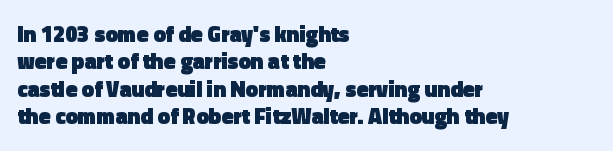
Q: Is the text bold? A: Yes.
Q: Is the text italic (slanted)? A: No, it is upright.
Q: Is the text underlined? A: No.
Q: How is the paragraph aligned? A: Left-aligned.
Q: Is the spacing between letters normal or unusually wide? A: Normal.
Q: Is the spacing between lines tight, normal or loose? A: Normal.
